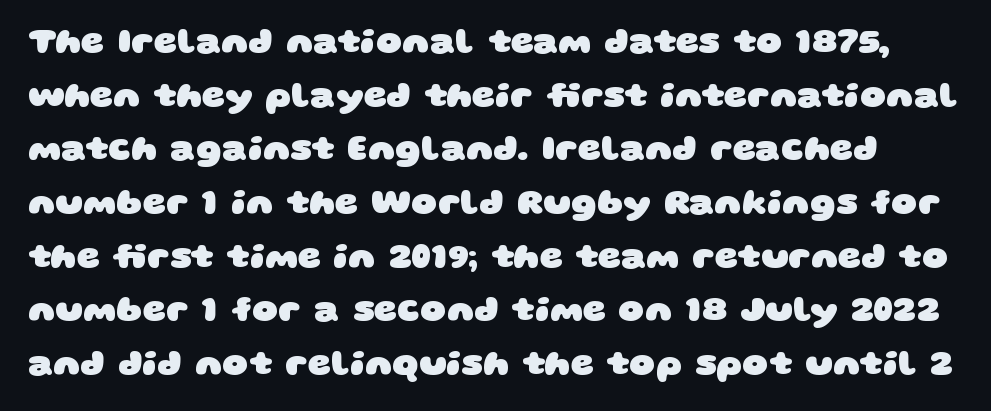
Successive baselines arrive at the customary interval. The rendering uses natural spacing where letterforms have individual widths. Caption: standard tracking, unaltered. Is this a sans? Yes — the strokes have no serifs. Heavy, bold letterforms. Beneath every word, the page is bare.
